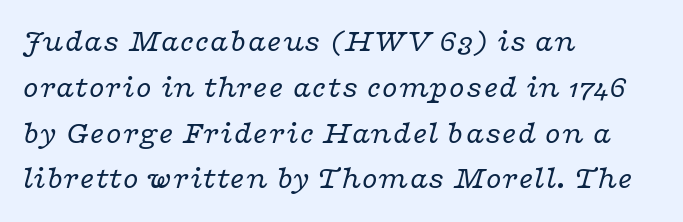
Q: Is the text bold? A: No.
Q: Is the text italic (slanted)? A: Yes, it leans right by about 16 degrees.
Q: Is the typeface a serif or a sans-serif typeface? A: Serif.
Q: Is the text underlined? A: No.
Q: How is the paragraph aligned? A: Left-aligned.
Q: Is the spacing between letters normal or unusually wide? A: Normal.
Q: Is the spacing between lines tight, normal or loose? A: Normal.
Q: Width (condensed, normal, or wide)? A: Wide.
Q: Stroke contrast? A: Low.
Q: x-height? A: Medium.
Q: Monospaced? A: No.
